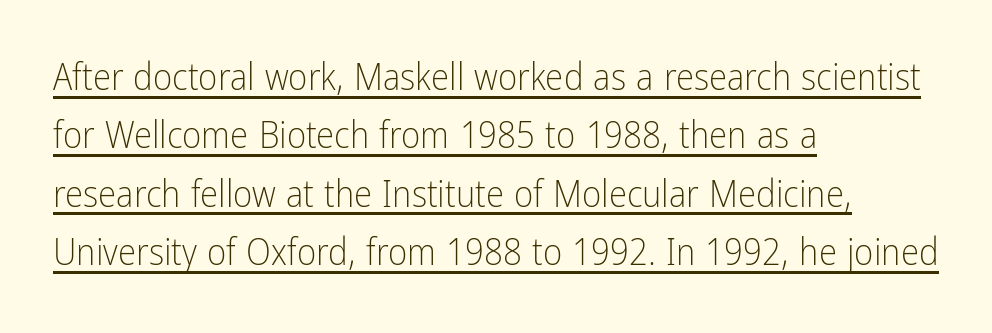
The image shows 37 px light, condensed sans-serif type, upright; set left-aligned, normal line spacing (1.58x), normal letter spacing, underlined; low stroke contrast and a medium x-height.
